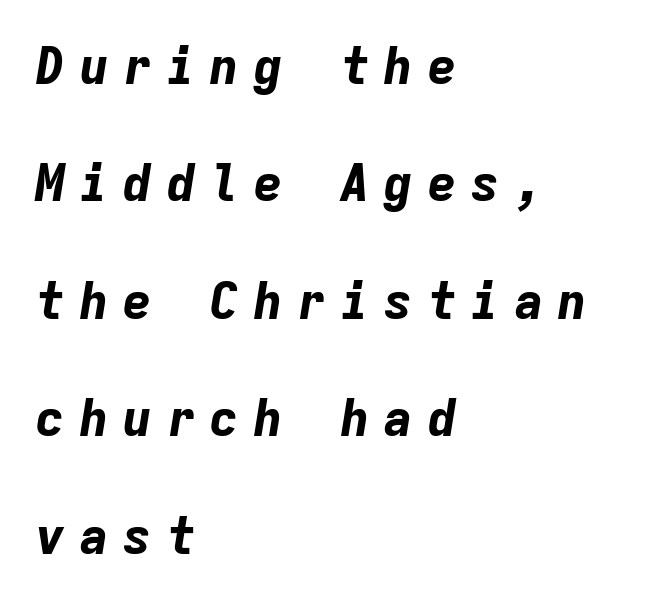
Q: Is the text bold? A: Yes.
Q: Is the text italic (slanted)? A: Yes, it leans right by about 9 degrees.
Q: Is the text underlined? A: No.
Q: How is the paragraph aligned? A: Left-aligned.
Q: Is the spacing between letters normal or unusually wide? A: Unusually wide.
Q: Is the spacing between lines tight, normal or loose? A: Loose.
Q: Width (condensed, normal, or wide)? A: Normal.
Q: Stroke contrast? A: Low.
Q: x-height? A: Medium.
Q: Monospaced? A: Yes.
